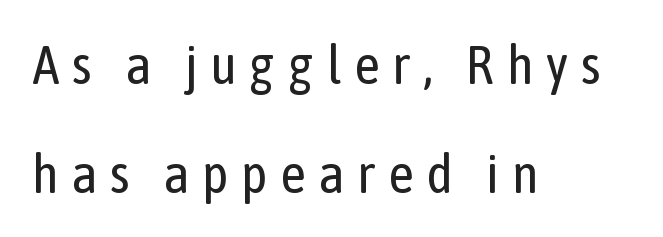
{"serif": "no", "italic": "no", "bold": "no", "weight": "regular", "width": "condensed", "stroke_contrast": "low", "x_height": "medium", "monospaced": "no", "underline": "no", "align": "left", "line_spacing": "loose", "line_spacing_ratio": 1.98, "letter_spacing": "wide", "letter_spacing_em": 0.23, "glyph_px": 55}
